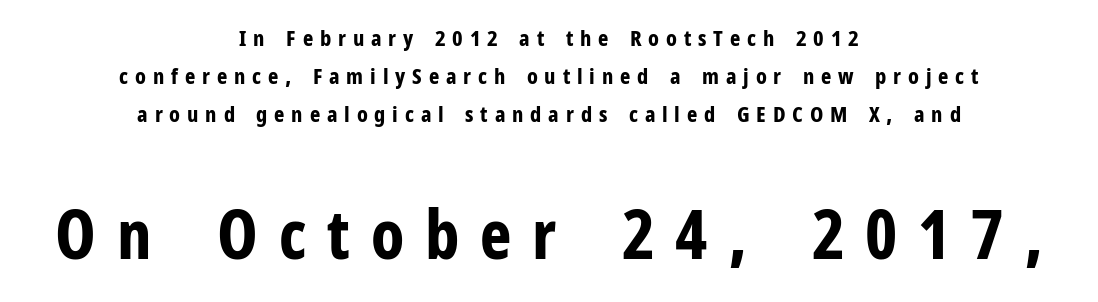
{"serif": "no", "italic": "no", "bold": "yes", "weight": "bold", "width": "condensed", "stroke_contrast": "low", "x_height": "medium", "monospaced": "no", "underline": "no", "align": "center", "line_spacing_ratio": 1.73, "letter_spacing": "wide", "letter_spacing_em": 0.31, "larger_block": "second", "size_ratio": 3.05, "glyph_px": 67}
